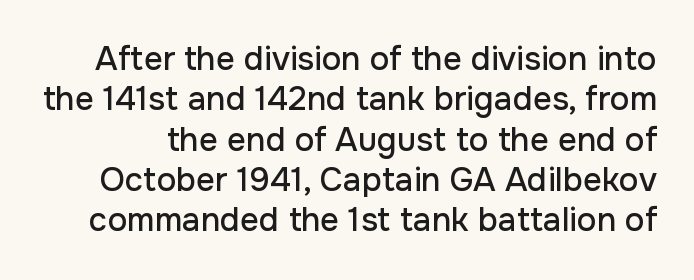
Each letter's strokes conclude bluntly, with no projecting serifs. Just letters on the line, the space beneath them empty. Does extra space separate the letters? No, they use regular spacing. The letters advance in unequal steps, a hallmark of proportional type.
